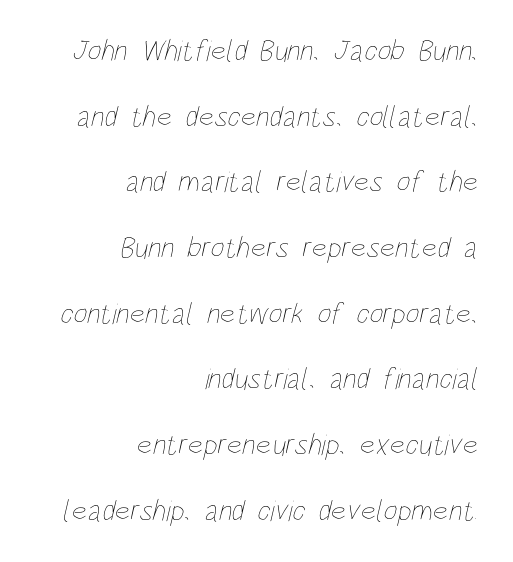
The image shows 30 px thin, condensed type; set right-aligned, loose line spacing (2.19x), normal letter spacing, not underlined; low stroke contrast and a large x-height.
